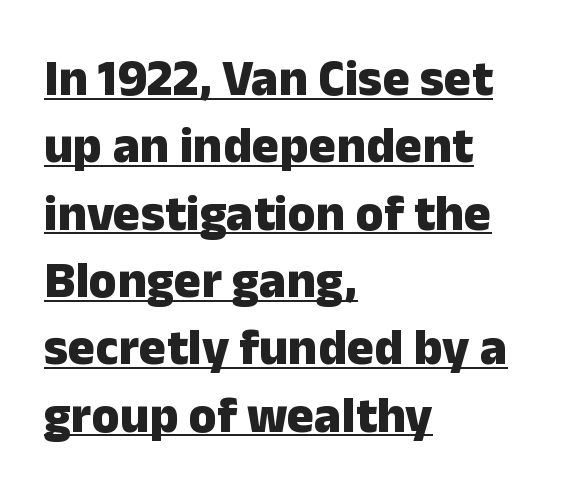
{"serif": "no", "italic": "no", "bold": "yes", "weight": "heavy", "width": "normal", "stroke_contrast": "low", "x_height": "medium", "monospaced": "no", "underline": "yes", "align": "left", "line_spacing": "normal", "line_spacing_ratio": 1.32, "letter_spacing": "normal", "letter_spacing_em": 0.0, "glyph_px": 51}
